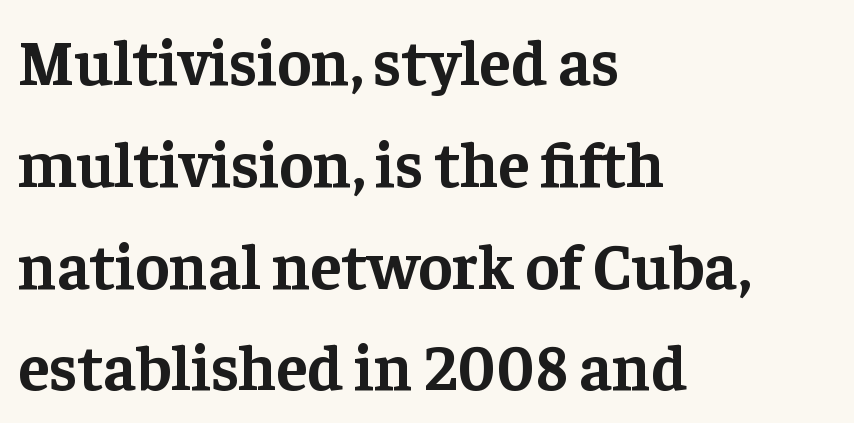
Q: Is the text bold? A: Yes.
Q: Is the text italic (slanted)? A: No, it is upright.
Q: Is the typeface a serif or a sans-serif typeface? A: Serif.
Q: Is the text underlined? A: No.
Q: How is the paragraph aligned? A: Left-aligned.
Q: Is the spacing between letters normal or unusually wide? A: Normal.
Q: Is the spacing between lines tight, normal or loose? A: Normal.
Q: Width (condensed, normal, or wide)? A: Normal.
Q: Stroke contrast? A: Low.
Q: x-height? A: Medium.
Q: Monospaced? A: No.
